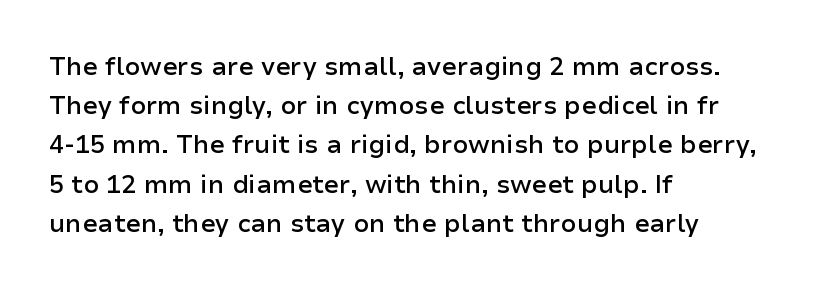
The image shows 25 px text type, upright; set left-aligned, normal line spacing (1.57x), normal letter spacing, not underlined.
